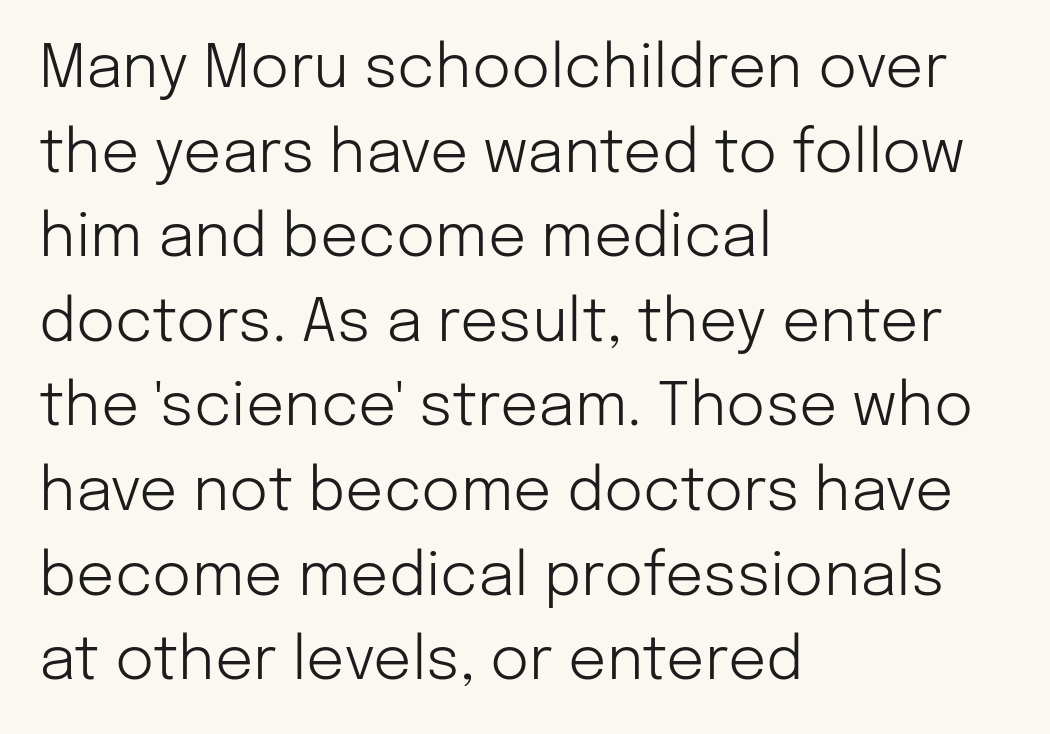
The image shows 60 px light sans-serif type, upright; set left-aligned, normal line spacing (1.41x), normal letter spacing, not underlined; low stroke contrast and a medium x-height.
